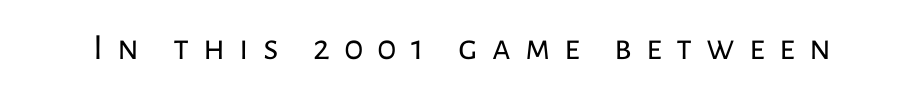
In terms of posture, this sample is upright. Compared with a typical body face, this is equally light or lighter still. Honestly, the letter spacing is so wide it's the main thing you notice. Regarding serifs, this sample does without them. The face used here is proportionally spaced, like ordinary book or web type. This rendering features lettering with no underline.
